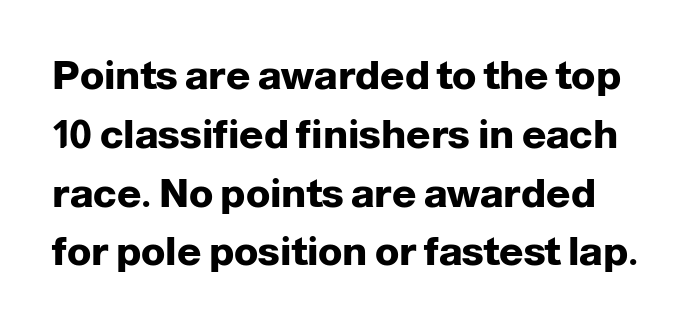
Q: Is the text bold? A: Yes.
Q: Is the text italic (slanted)? A: No, it is upright.
Q: Is the typeface a serif or a sans-serif typeface? A: Sans-serif.
Q: Is the text underlined? A: No.
Q: Is the spacing between letters normal or unusually wide? A: Normal.
Q: Is the spacing between lines tight, normal or loose? A: Normal.
Q: Width (condensed, normal, or wide)? A: Normal.
Q: Stroke contrast? A: Low.
Q: x-height? A: Medium.
Q: Monospaced? A: No.
